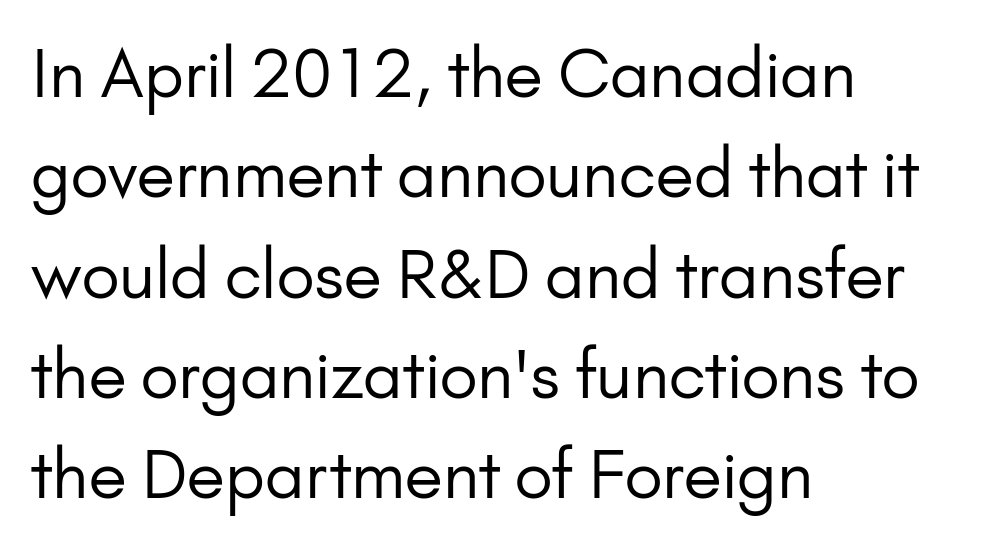
The image shows 66 px regular-weight sans-serif type, upright; set left-aligned, normal line spacing (1.52x), normal letter spacing, not underlined; low stroke contrast and a small x-height.
